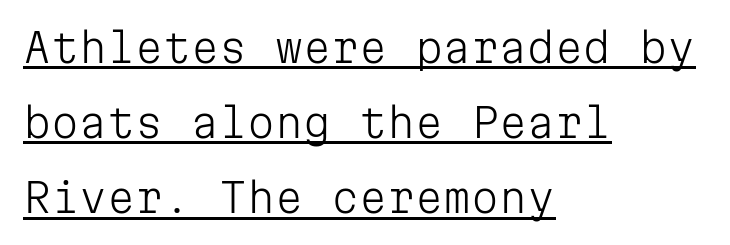
{"serif": "no", "italic": "no", "bold": "no", "weight": "light", "width": "normal", "stroke_contrast": "low", "x_height": "medium", "monospaced": "yes", "underline": "yes", "align": "left", "line_spacing_ratio": 1.88, "letter_spacing": "normal", "letter_spacing_em": 0.0, "glyph_px": 40}
